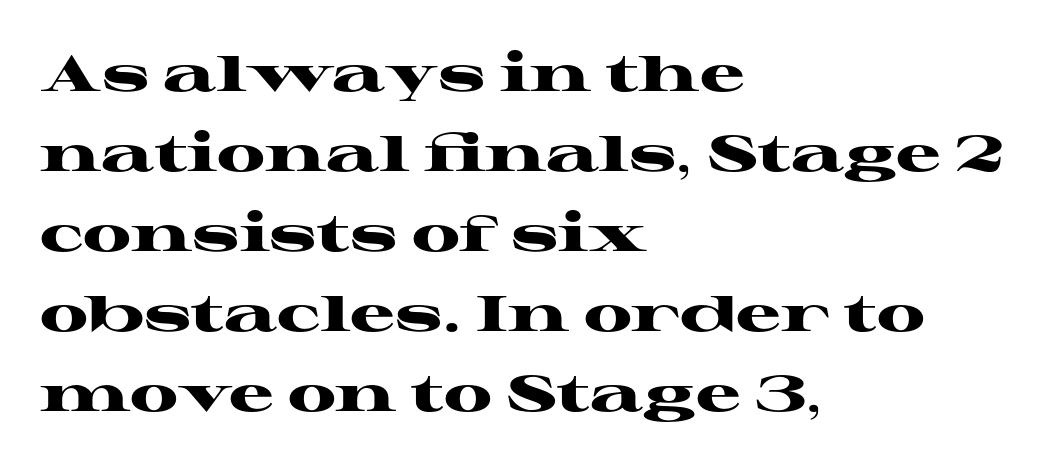
Q: Is the text bold? A: Yes.
Q: Is the text italic (slanted)? A: No, it is upright.
Q: Is the typeface a serif or a sans-serif typeface? A: Serif.
Q: Is the text underlined? A: No.
Q: How is the paragraph aligned? A: Left-aligned.
Q: Is the spacing between letters normal or unusually wide? A: Normal.
Q: Is the spacing between lines tight, normal or loose? A: Normal.
Q: Width (condensed, normal, or wide)? A: Wide.
Q: Stroke contrast? A: High.
Q: x-height? A: Medium.
Q: Monospaced? A: No.
